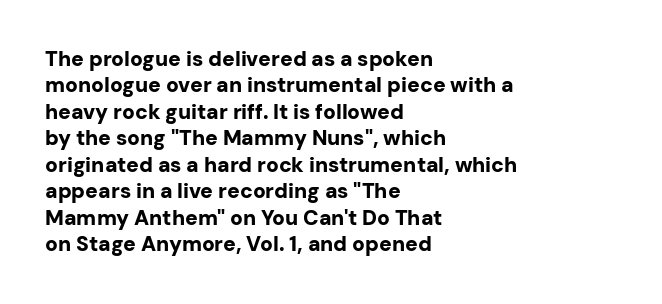
Q: Is the text bold? A: Yes.
Q: Is the text italic (slanted)? A: No, it is upright.
Q: Is the text underlined? A: No.
Q: How is the paragraph aligned? A: Left-aligned.
Q: Is the spacing between letters normal or unusually wide? A: Normal.
Q: Is the spacing between lines tight, normal or loose? A: Normal.
